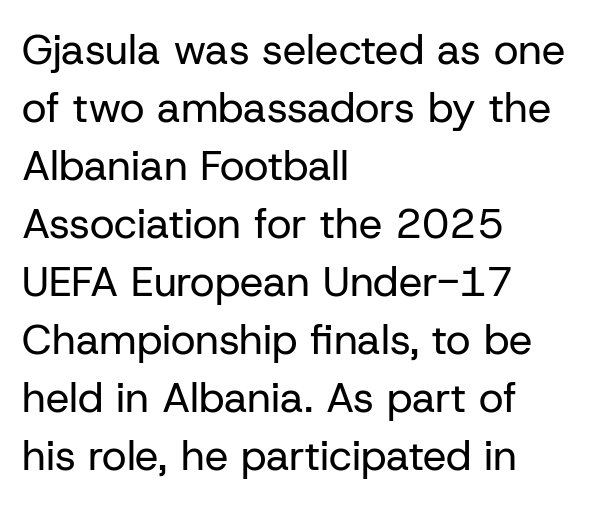
The image shows 42 px regular-weight sans-serif type, upright; set left-aligned, normal line spacing (1.38x), normal letter spacing, not underlined; low stroke contrast and a medium x-height.
